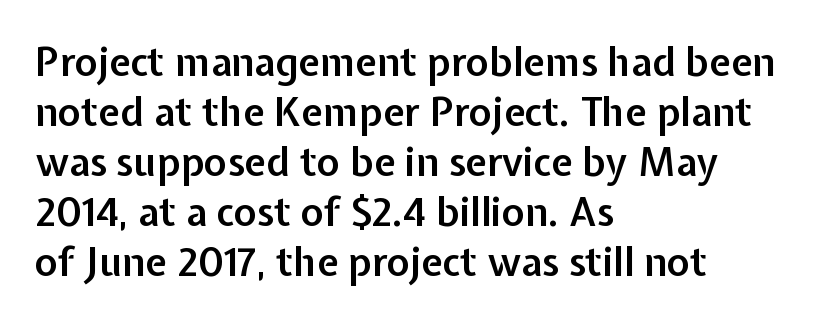
{"serif": "no", "italic": "no", "bold": "semi", "weight": "semibold", "width": "normal", "stroke_contrast": "low", "x_height": "medium", "monospaced": "no", "underline": "no", "align": "left", "line_spacing": "normal", "line_spacing_ratio": 1.28, "letter_spacing": "normal", "letter_spacing_em": 0.0, "glyph_px": 39}
